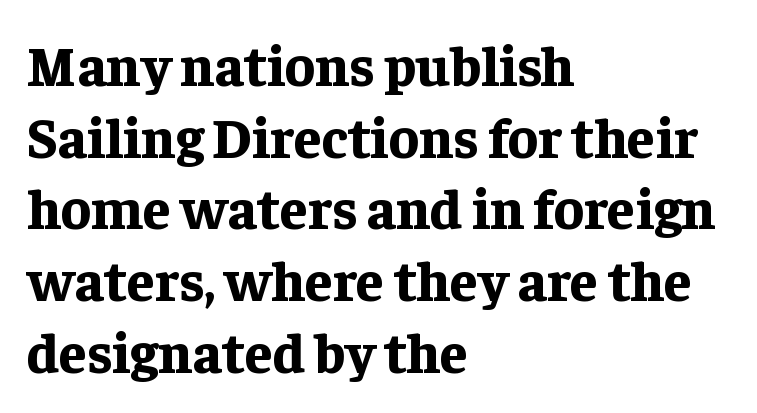
Regular leading. Letterform terminals end in serifs throughout the passage. In terms of letterspacing, this is plain default setting. If you drew a ruler down the left edge, every line would touch it. Proportional: the letters do not fall into vertical columns.
